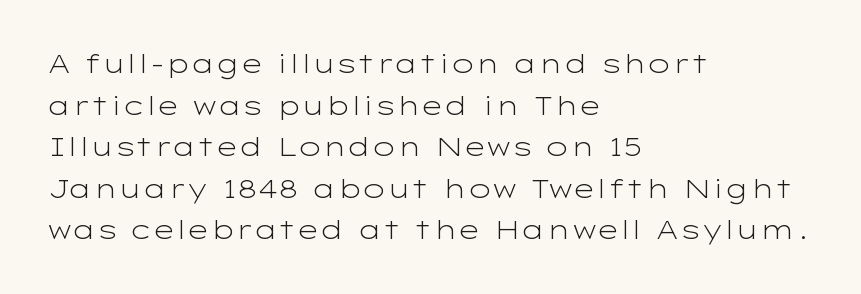
The image shows 26 px text type, upright; set left-aligned, normal line spacing (1.6x), normal letter spacing, not underlined.
